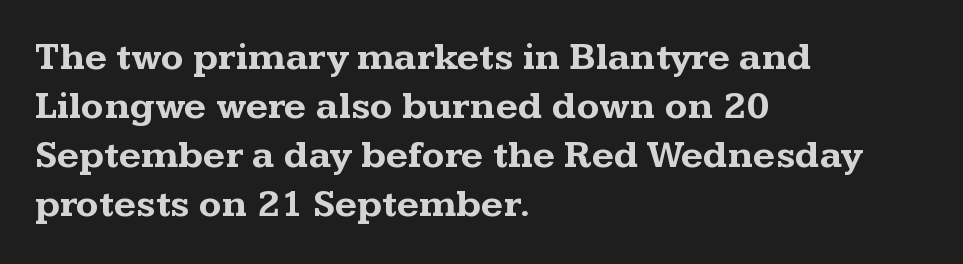
{"serif": "yes", "italic": "no", "bold": "yes", "weight": "bold", "width": "wide", "stroke_contrast": "medium", "x_height": "medium", "monospaced": "no", "underline": "no", "align": "left", "line_spacing": "normal", "line_spacing_ratio": 1.29, "letter_spacing": "normal", "letter_spacing_em": 0.0, "glyph_px": 38}
